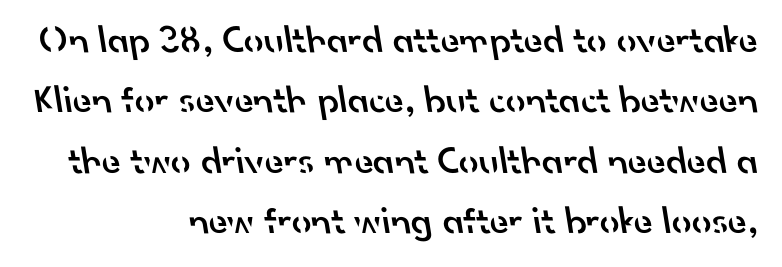
Q: Is the text bold? A: Semi-bold.
Q: Is the typeface a serif or a sans-serif typeface? A: Sans-serif.
Q: Is the text underlined? A: No.
Q: How is the paragraph aligned? A: Right-aligned.
Q: Is the spacing between letters normal or unusually wide? A: Normal.
Q: Is the spacing between lines tight, normal or loose? A: Normal.
Q: Width (condensed, normal, or wide)? A: Normal.
Q: Stroke contrast? A: Low.
Q: x-height? A: Small.
Q: Monospaced? A: No.
